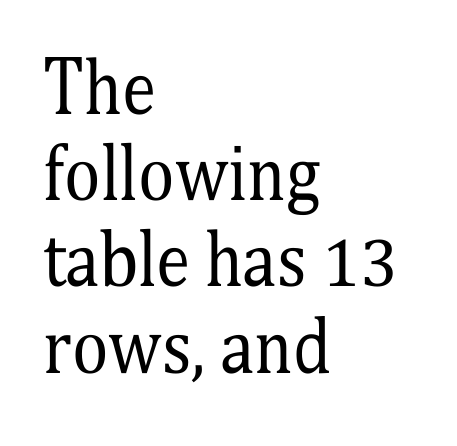
Stems here are at most as thick as an everyday book face. Notice how the stems are strictly vertical — no italics here. The letters carry serifs — small finishing strokes at the ends of their stems. The strip under each line holds only bare page. In CSS terms this would be text-align: left. Nothing unusual about the tracking: characters are spaced as the font intends.
